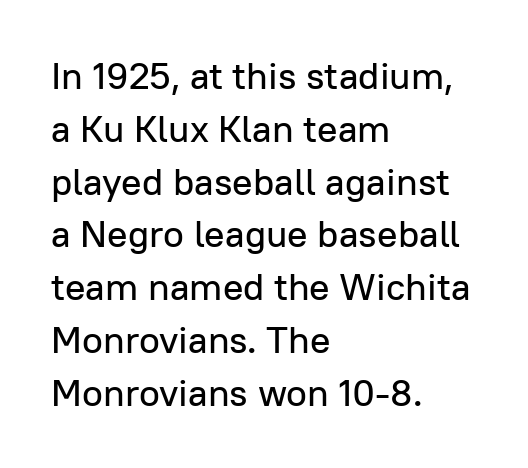
The image shows 38 px sans-serif type, upright; set left-aligned, normal line spacing (1.39x), normal letter spacing, not underlined; low stroke contrast and a medium x-height.
